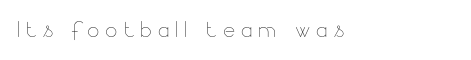
Characters remain perfectly vertical along every line. Unbolded letterforms with no extra heft. Which margin do the lines hug? The left one — the right edge is uneven. This sample has the flowing, uneven cadence of proportional lettering. Honestly, the letter spacing is so wide it's the main thing you notice.
